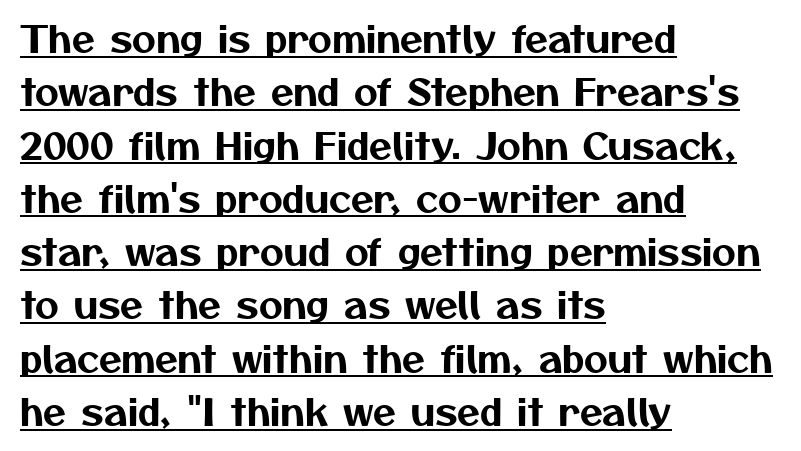
Q: Is the typeface a serif or a sans-serif typeface? A: Sans-serif.
Q: Is the text underlined? A: Yes.
Q: How is the paragraph aligned? A: Left-aligned.
Q: Is the spacing between letters normal or unusually wide? A: Normal.
Q: Is the spacing between lines tight, normal or loose? A: Normal.
Q: Width (condensed, normal, or wide)? A: Normal.
Q: Stroke contrast? A: Medium.
Q: x-height? A: Medium.
Q: Monospaced? A: No.
